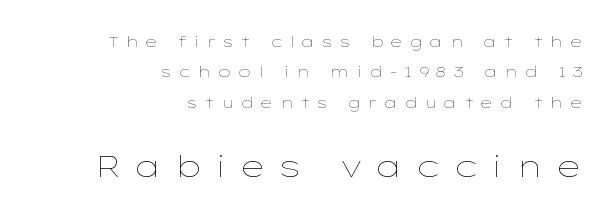
Where is the straight margin? On the right. The cut favours lightness, reaching ordinary text weight at its darkest. This sample has the flowing, uneven cadence of proportional lettering. Tracking here is generous; glyphs stand well apart from one another. Line spacing here is loose.
